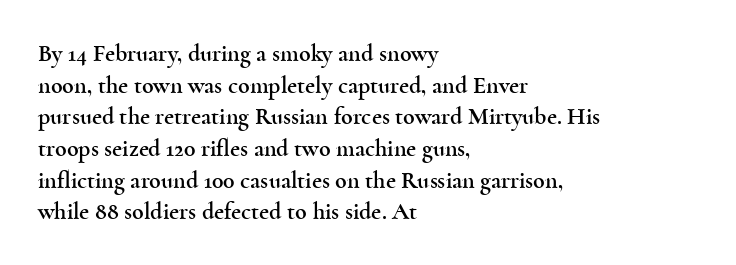
Q: Is the text italic (slanted)? A: No, it is upright.
Q: Is the text underlined? A: No.
Q: How is the paragraph aligned? A: Left-aligned.
Q: Is the spacing between letters normal or unusually wide? A: Normal.
Q: Is the spacing between lines tight, normal or loose? A: Normal.
